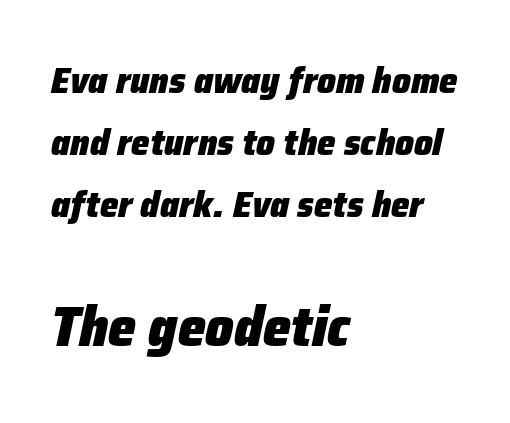
The face used here has a pronounced slope to its letters. Leading: standard. Teacher's note: observe the even left margin — that is flush-left alignment. Look at the tracking — it's just the regular setting, nothing added. Small over large — that's the arrangement of the two blocks here. Thick stems and heavy bowls — unmistakably bold.
